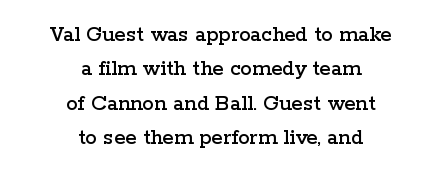
The image shows 23 px text type, upright; set centered, normal line spacing (1.49x), normal letter spacing, not underlined.
